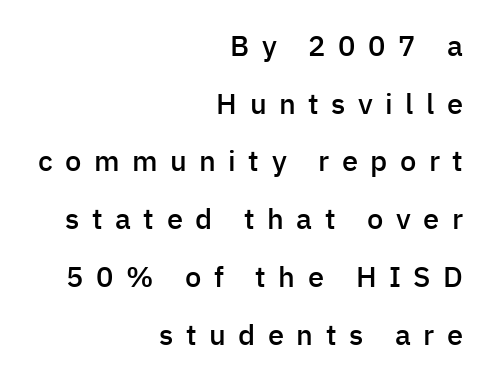
{"serif": "no", "italic": "no", "bold": "semi", "weight": "semibold", "width": "normal", "stroke_contrast": "low", "x_height": "medium", "monospaced": "no", "underline": "no", "align": "right", "line_spacing": "loose", "line_spacing_ratio": 1.99, "letter_spacing": "wide", "letter_spacing_em": 0.43, "glyph_px": 29}
